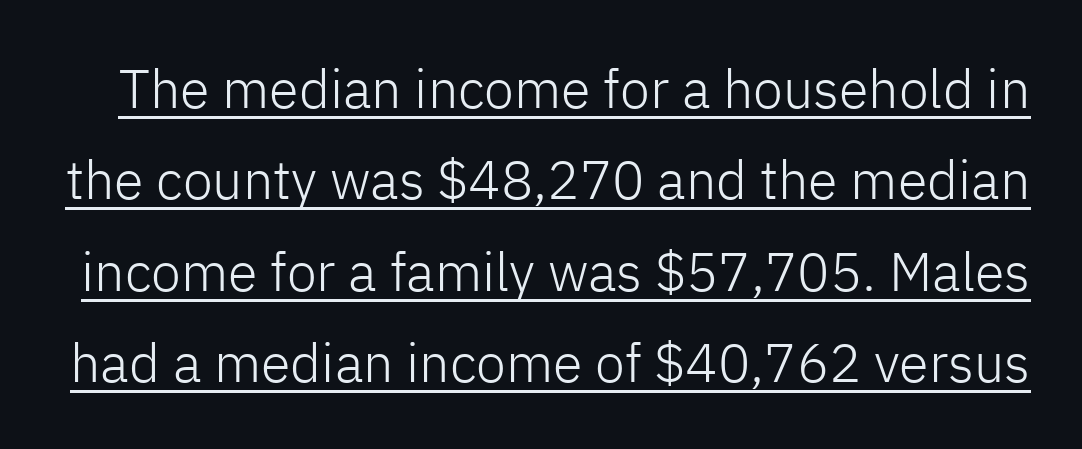
Is this a fixed-width face? No — the glyphs have proportional, varying widths. Stems here are at most as thick as an everyday book face. A rule runs beneath these lines of type. The horizontal fit of the characters is conventional and even. Summary of vertical rhythm: regular, with standard interline spacing. Italic? Not at all — the glyphs are vertical.
